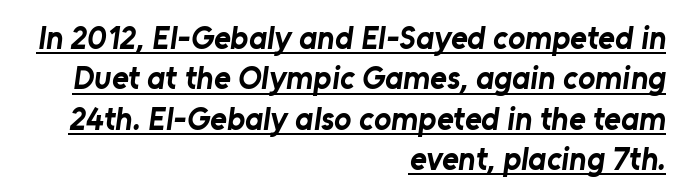
Horizontal bands of white between lines are of average thickness. A typesetter would call this proportional, since set widths differ per character. The rendering uses the underline text-decoration. In CSS terms this would be text-align: right. There is no visible air inserted between adjacent glyphs. As a designer I'd log this as weight 700, bold.
